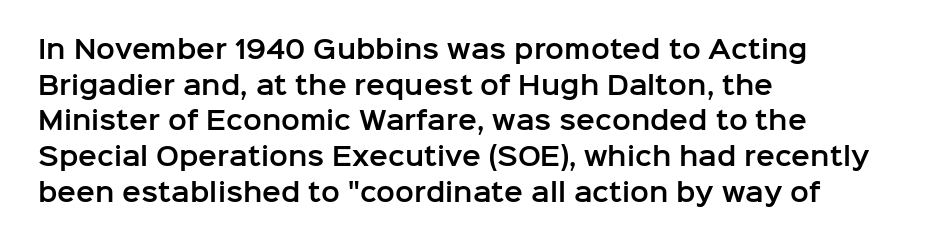
{"italic": "no", "underline": "no", "align": "left", "line_spacing": "normal", "line_spacing_ratio": 1.43, "letter_spacing": "normal", "letter_spacing_em": 0.0, "glyph_px": 25}
